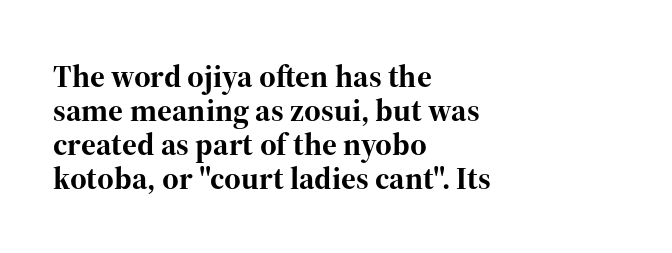
The space beneath each line is pristine and unruled. Rendered with straight, roman letterforms. Tracking value appears to be zero — textbook default spacing. Visually the block forms a straight wall on the left and a jagged coastline on the right. Character widths vary here, with narrow letters taking less room than wide ones. Each glyph is drawn with heavy, bold strokes.
